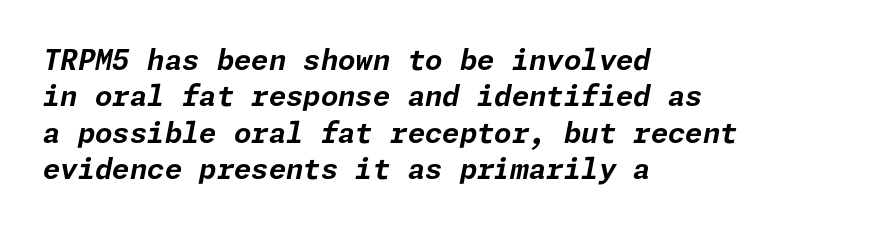
{"italic": "yes", "lean": "right", "slant_degrees": 11, "bold": "yes", "weight": "bold", "width": "normal", "stroke_contrast": "low", "x_height": "medium", "underline": "no", "align": "left", "line_spacing": "normal", "line_spacing_ratio": 1.3, "letter_spacing": "normal", "letter_spacing_em": 0.0, "glyph_px": 28}
